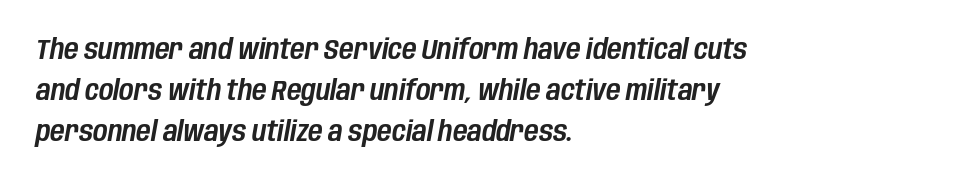
Q: Is the text italic (slanted)? A: Yes, it leans right by about 10 degrees.
Q: Is the text underlined? A: No.
Q: How is the paragraph aligned? A: Left-aligned.
Q: Is the spacing between letters normal or unusually wide? A: Normal.
Q: Is the spacing between lines tight, normal or loose? A: Normal.
Q: Width (condensed, normal, or wide)? A: Condensed.
Q: Stroke contrast? A: Low.
Q: x-height? A: Large.
Q: Monospaced? A: No.
